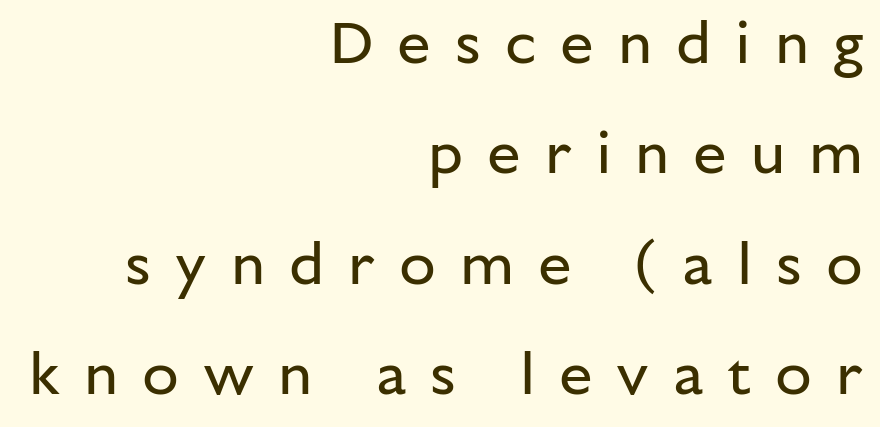
The image shows 60 px regular-weight sans-serif type, upright; set right-aligned, line spacing 1.84x, unusually wide letter spacing (+0.4 em), not underlined; low stroke contrast and a medium x-height.
